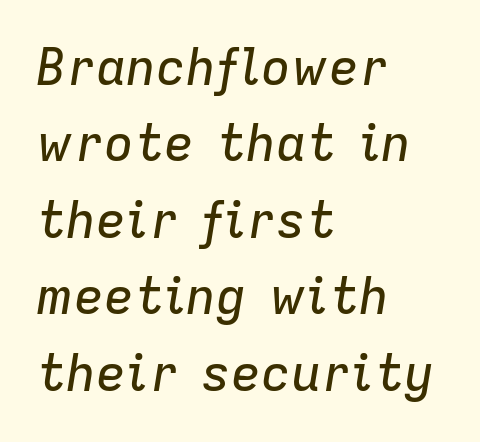
Looks like regular typesetting: each glyph gets only the width it needs. This rendering leaves character spacing at its baseline value. Decoration check: the copy has no underline. All the whitespace from short lines collects on the right.
